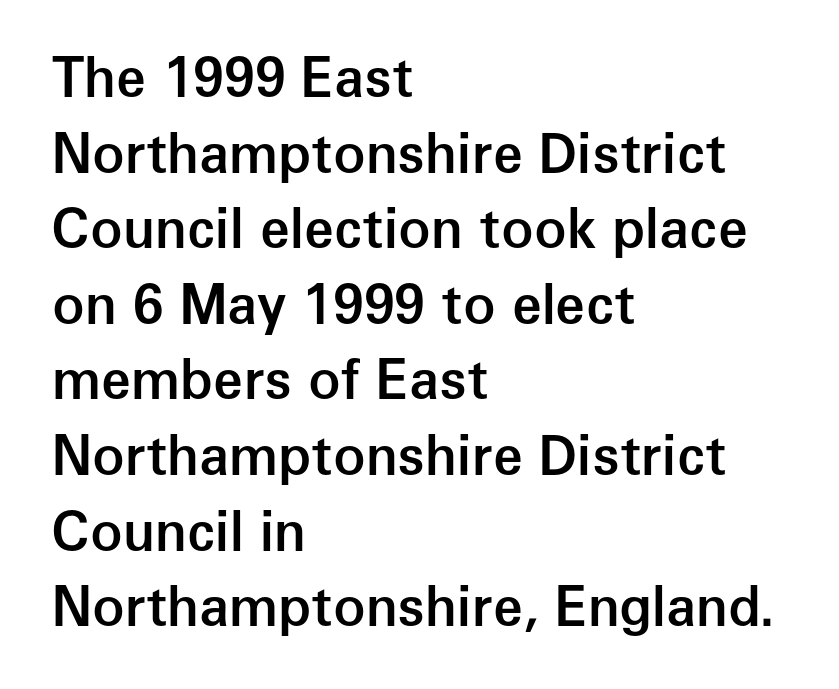
Q: Is the text bold? A: Semi-bold.
Q: Is the text italic (slanted)? A: No, it is upright.
Q: Is the typeface a serif or a sans-serif typeface? A: Sans-serif.
Q: Is the text underlined? A: No.
Q: How is the paragraph aligned? A: Left-aligned.
Q: Is the spacing between letters normal or unusually wide? A: Normal.
Q: Is the spacing between lines tight, normal or loose? A: Normal.
Q: Width (condensed, normal, or wide)? A: Normal.
Q: Stroke contrast? A: Low.
Q: x-height? A: Medium.
Q: Monospaced? A: No.
